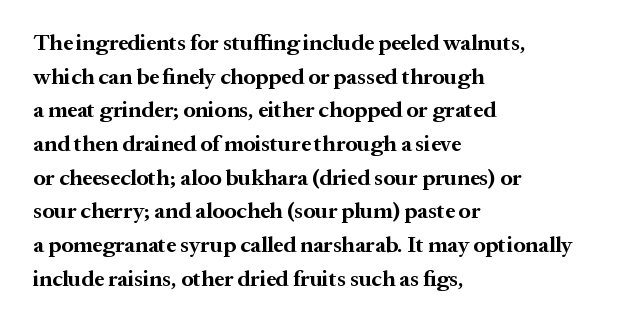
Q: Is the text bold? A: Yes.
Q: Is the text italic (slanted)? A: No, it is upright.
Q: Is the text underlined? A: No.
Q: How is the paragraph aligned? A: Left-aligned.
Q: Is the spacing between letters normal or unusually wide? A: Normal.
Q: Is the spacing between lines tight, normal or loose? A: Normal.
